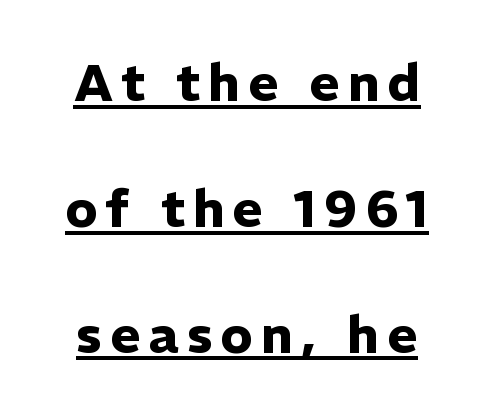
These lines stand farther apart than default settings would place them. Bold? Absolutely — the strokes are thick and heavy. The font's upright variant was chosen for this text. To sum up the face: it is a sans, with no serifs. Looks like regular typesetting: each glyph gets only the width it needs.
